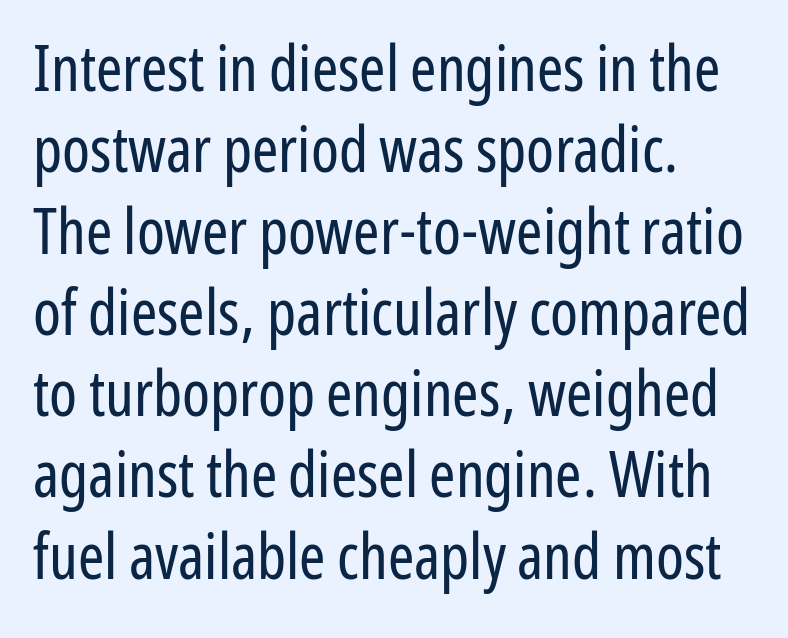
Q: Is the text bold? A: No.
Q: Is the text italic (slanted)? A: No, it is upright.
Q: Is the typeface a serif or a sans-serif typeface? A: Sans-serif.
Q: Is the text underlined? A: No.
Q: How is the paragraph aligned? A: Left-aligned.
Q: Is the spacing between letters normal or unusually wide? A: Normal.
Q: Is the spacing between lines tight, normal or loose? A: Normal.
Q: Width (condensed, normal, or wide)? A: Condensed.
Q: Stroke contrast? A: Low.
Q: x-height? A: Medium.
Q: Monospaced? A: No.
